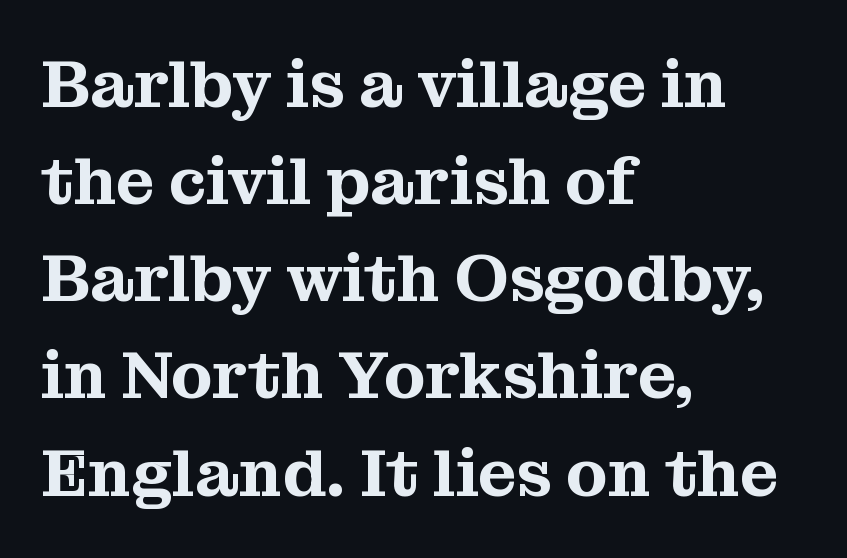
{"serif": "yes", "italic": "no", "width": "normal", "stroke_contrast": "medium", "x_height": "medium", "monospaced": "no", "underline": "no", "align": "left", "line_spacing": "normal", "line_spacing_ratio": 1.45, "letter_spacing": "normal", "letter_spacing_em": 0.0, "glyph_px": 67}
